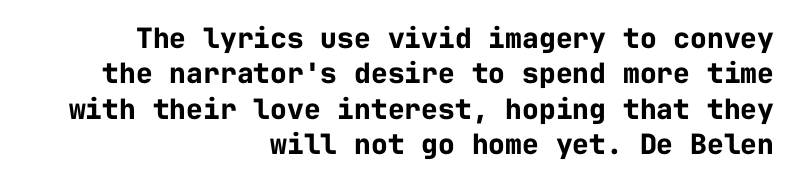
{"serif": "no", "italic": "no", "bold": "yes", "weight": "bold", "width": "normal", "stroke_contrast": "low", "x_height": "medium", "monospaced": "yes", "underline": "no", "align": "right", "line_spacing": "normal", "line_spacing_ratio": 1.26, "letter_spacing": "normal", "letter_spacing_em": 0.0, "glyph_px": 28}
